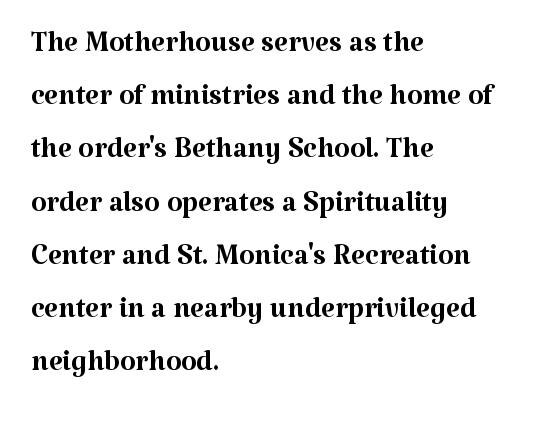
Examine the stroke ends and you'll spot serifs. Characters follow at the spacing the type designer built in. Note the varied advance widths — an 'i' is clearly narrower than an 'm'. Typeset ragged right — the left edge is the straight one.
